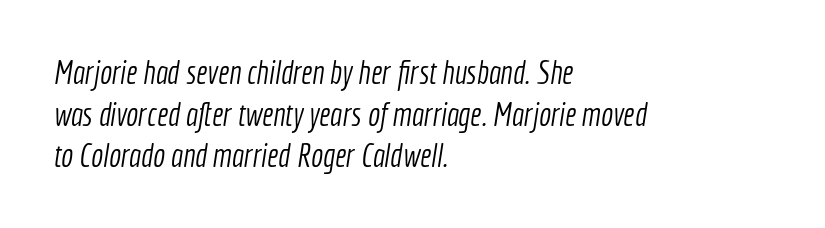
{"serif": "no", "bold": "no", "weight": "light", "width": "condensed", "x_height": "medium", "monospaced": "no", "underline": "no", "align": "left", "line_spacing": "normal", "line_spacing_ratio": 1.3, "letter_spacing": "normal", "letter_spacing_em": 0.0, "glyph_px": 32}
